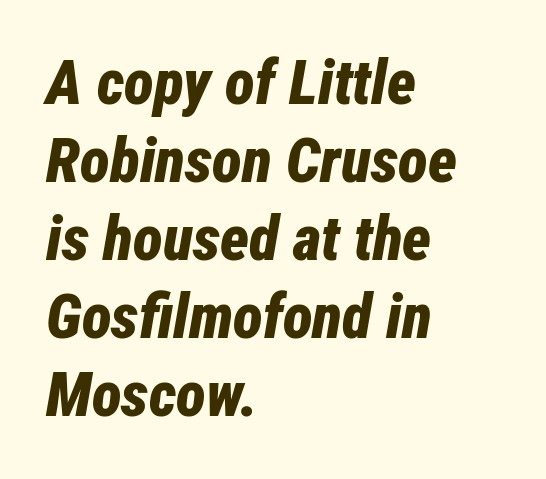
{"italic": "yes", "lean": "right", "slant_degrees": 12, "bold": "yes", "weight": "bold", "width": "condensed", "stroke_contrast": "low", "x_height": "medium", "monospaced": "no", "underline": "no", "align": "left", "line_spacing": "normal", "line_spacing_ratio": 1.26, "letter_spacing": "normal", "letter_spacing_em": 0.0, "glyph_px": 62}
